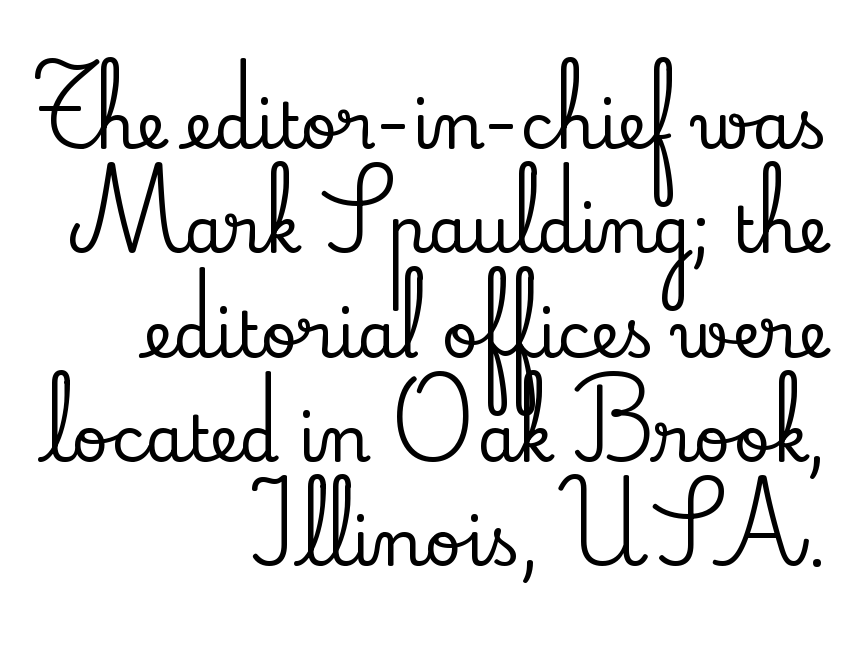
Q: Is the text italic (slanted)? A: No, it is upright.
Q: Is the typeface a serif or a sans-serif typeface? A: Serif.
Q: Is the text underlined? A: No.
Q: How is the paragraph aligned? A: Right-aligned.
Q: Is the spacing between letters normal or unusually wide? A: Normal.
Q: Is the spacing between lines tight, normal or loose? A: Normal.
Q: Width (condensed, normal, or wide)? A: Normal.
Q: Stroke contrast? A: Low.
Q: x-height? A: Small.
Q: Monospaced? A: No.
